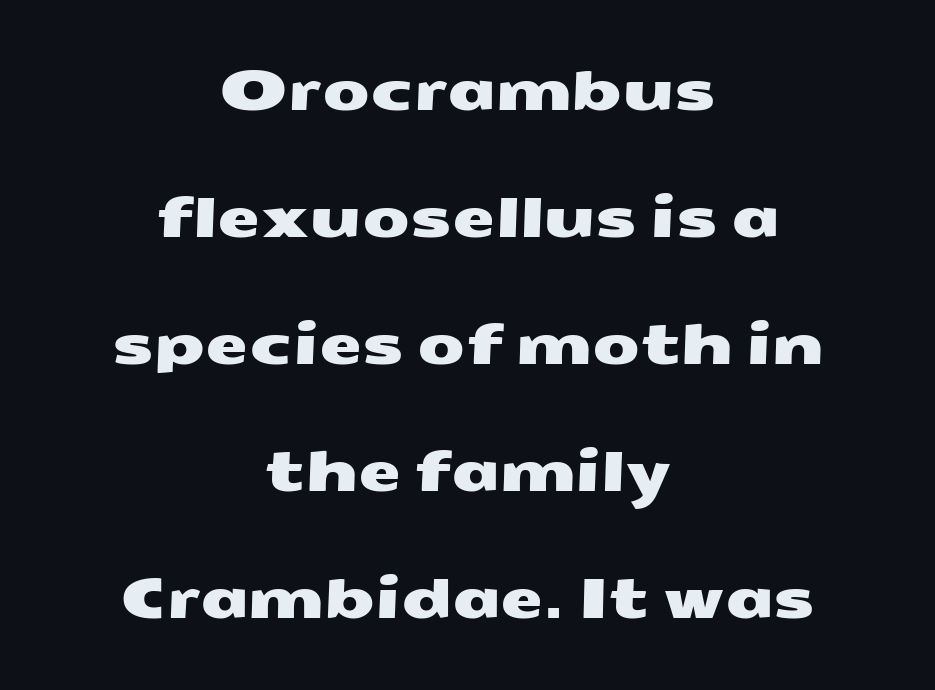
Vertically, the passage feels expansive, rows floating well apart. Spacing verdict: proportional, widths tailored to each character. Each letter's strokes conclude bluntly, with no projecting serifs. Each word holds together tightly as a unit, with standard inter-letter gaps.
